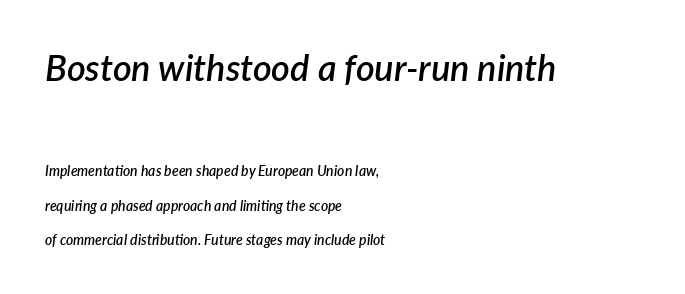
{"italic": "yes", "lean": "right", "slant_degrees": 7, "bold": "semi", "weight": "semibold", "width": "normal", "stroke_contrast": "low", "x_height": "medium", "monospaced": "no", "underline": "no", "align": "left", "line_spacing": "loose", "line_spacing_ratio": 2.46, "letter_spacing": "normal", "letter_spacing_em": 0.0, "larger_block": "first", "size_ratio": 2.57, "glyph_px": 36}
